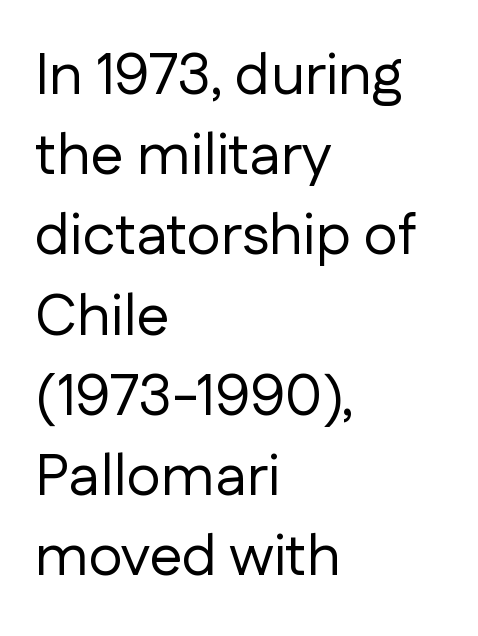
{"serif": "no", "italic": "no", "bold": "no", "weight": "regular", "width": "normal", "stroke_contrast": "low", "x_height": "medium", "monospaced": "no", "underline": "no", "align": "left", "line_spacing": "normal", "line_spacing_ratio": 1.36, "letter_spacing": "normal", "letter_spacing_em": 0.0, "glyph_px": 59}
